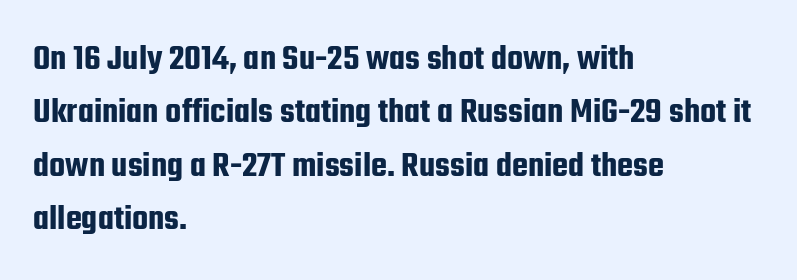
Q: Is the text italic (slanted)? A: No, it is upright.
Q: Is the typeface a serif or a sans-serif typeface? A: Sans-serif.
Q: Is the text underlined? A: No.
Q: How is the paragraph aligned? A: Left-aligned.
Q: Is the spacing between letters normal or unusually wide? A: Normal.
Q: Is the spacing between lines tight, normal or loose? A: Normal.
Q: Width (condensed, normal, or wide)? A: Condensed.
Q: Stroke contrast? A: Low.
Q: x-height? A: Medium.
Q: Monospaced? A: No.
